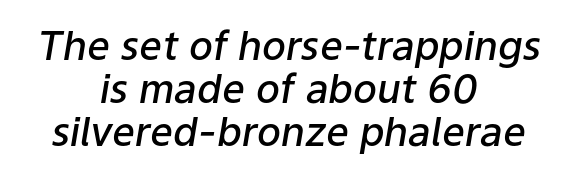
The image shows 40 px semibold type, italic (leaning right); set centered, tight line spacing (1.08x), normal letter spacing, not underlined; low stroke contrast and a medium x-height.
